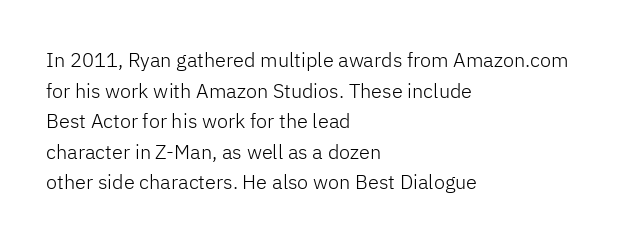
The image shows 20 px text type, upright; set left-aligned, normal line spacing (1.53x), normal letter spacing, not underlined.
